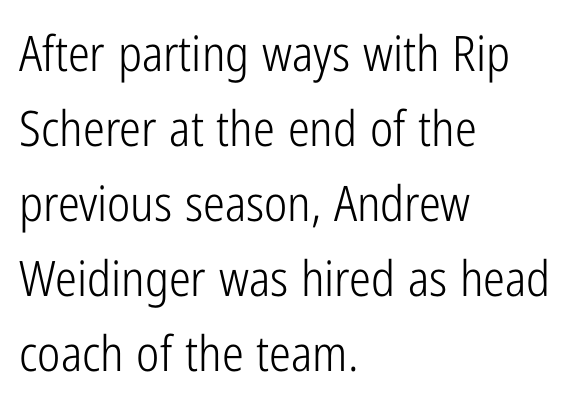
{"serif": "no", "italic": "no", "bold": "no", "weight": "light", "width": "condensed", "stroke_contrast": "low", "x_height": "medium", "monospaced": "no", "underline": "no", "align": "left", "line_spacing": "normal", "line_spacing_ratio": 1.53, "letter_spacing": "normal", "letter_spacing_em": 0.0, "glyph_px": 49}
